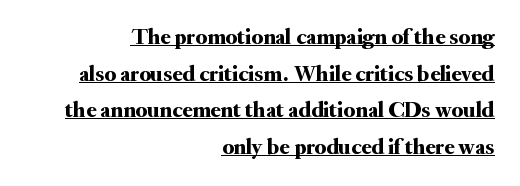
The image shows 23 px text type, upright; set right-aligned, normal line spacing (1.59x), normal letter spacing, underlined.
